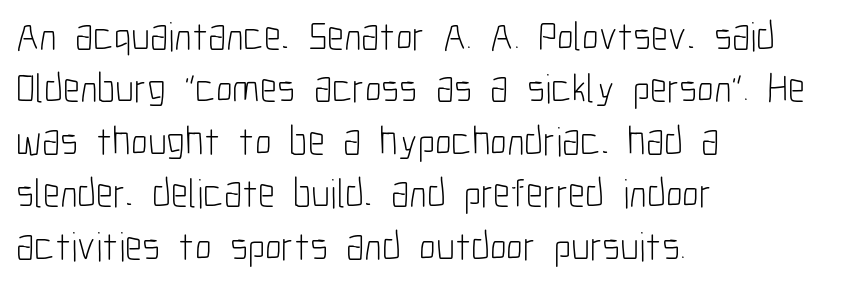
Q: Is the text bold? A: No.
Q: Is the text italic (slanted)? A: No, it is upright.
Q: Is the typeface a serif or a sans-serif typeface? A: Sans-serif.
Q: Is the text underlined? A: No.
Q: How is the paragraph aligned? A: Left-aligned.
Q: Is the spacing between letters normal or unusually wide? A: Normal.
Q: Is the spacing between lines tight, normal or loose? A: Normal.
Q: Width (condensed, normal, or wide)? A: Condensed.
Q: Stroke contrast? A: Low.
Q: x-height? A: Medium.
Q: Monospaced? A: No.
